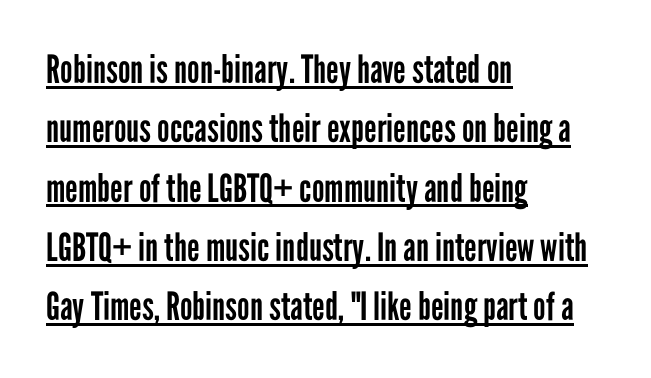
Each letter keeps its own natural width here, so spacing adapts to shape. The rendering uses a moderate line-height, typical for paragraphs. Casual observation: everything's shoved over to the left. The passage shown is underscored from start to finish.
